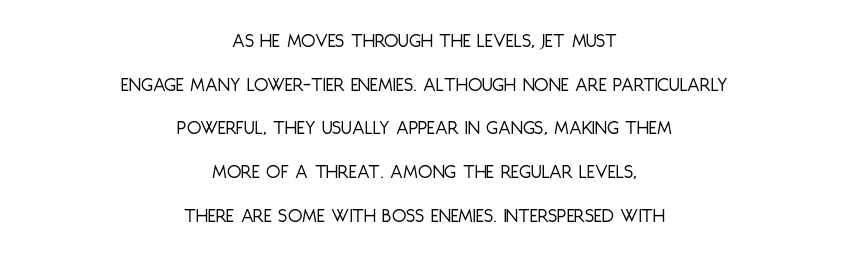
{"italic": "no", "bold": "no", "underline": "no", "align": "center", "line_spacing": "loose", "line_spacing_ratio": 2.08, "letter_spacing": "normal", "letter_spacing_em": 0.0, "glyph_px": 21}
